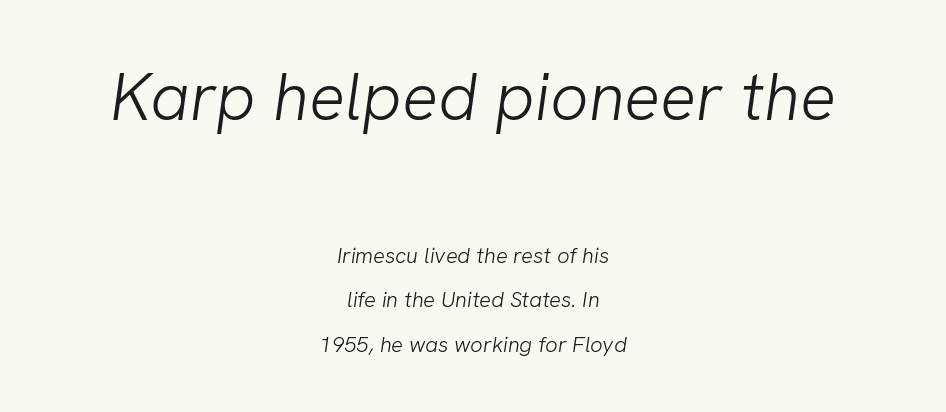
The image shows 67 px light sans-serif type; set centered, loose line spacing (2.01x), normal letter spacing, not underlined; the first (top) block is 3.05x larger; low stroke contrast and a medium x-height.
